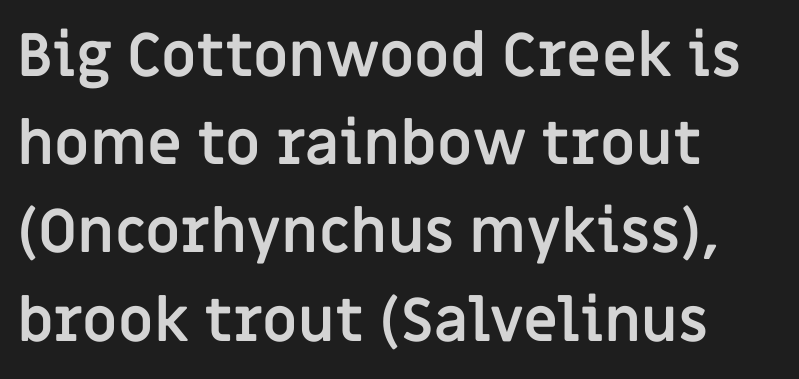
{"serif": "no", "italic": "no", "bold": "yes", "weight": "semibold", "width": "normal", "stroke_contrast": "low", "x_height": "large", "monospaced": "no", "underline": "no", "align": "left", "line_spacing": "normal", "line_spacing_ratio": 1.47, "letter_spacing": "normal", "letter_spacing_em": 0.0, "glyph_px": 60}
